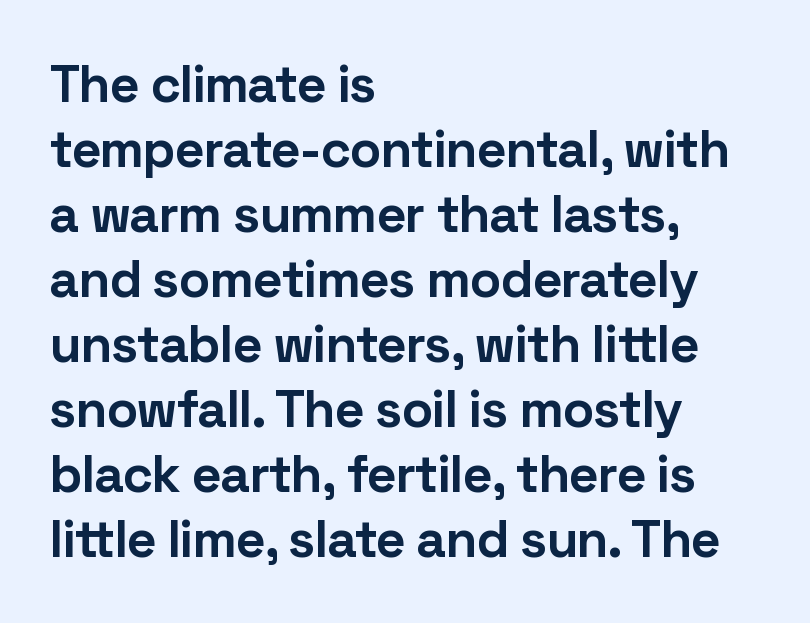
The image shows 52 px bold sans-serif type, upright; set left-aligned, normal line spacing (1.25x), normal letter spacing, not underlined; low stroke contrast and a medium x-height.
